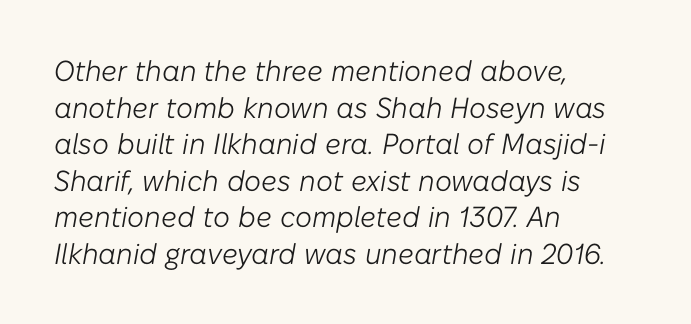
Q: Is the text bold? A: No.
Q: Is the text italic (slanted)? A: Yes, it leans right by about 10 degrees.
Q: Is the text underlined? A: No.
Q: How is the paragraph aligned? A: Left-aligned.
Q: Is the spacing between letters normal or unusually wide? A: Normal.
Q: Is the spacing between lines tight, normal or loose? A: Normal.
Q: Width (condensed, normal, or wide)? A: Normal.
Q: Stroke contrast? A: Low.
Q: x-height? A: Medium.
Q: Monospaced? A: No.
